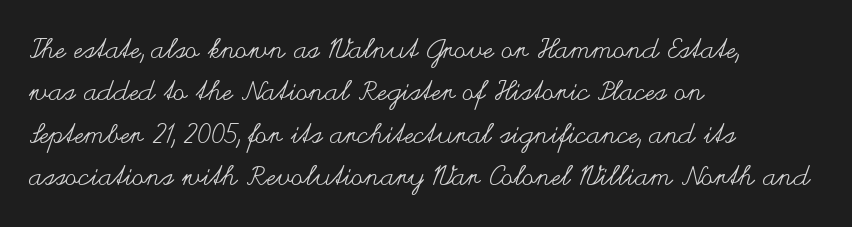
Q: Is the text bold? A: No.
Q: Is the text italic (slanted)? A: Yes.
Q: Is the text underlined? A: No.
Q: How is the paragraph aligned? A: Left-aligned.
Q: Is the spacing between letters normal or unusually wide? A: Normal.
Q: Is the spacing between lines tight, normal or loose? A: Normal.
